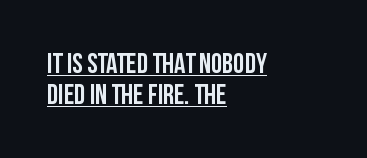
The image shows 28 px condensed sans-serif type, upright; set left-aligned, tight line spacing (1.12x), normal letter spacing, underlined; low stroke contrast and a large x-height.
